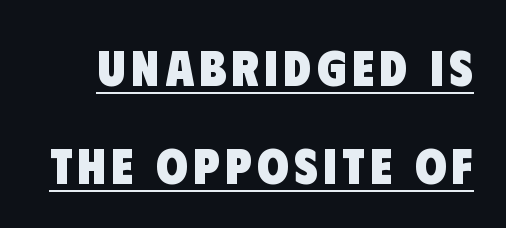
{"serif": "no", "bold": "yes", "weight": "heavy", "width": "condensed", "stroke_contrast": "low", "x_height": "large", "monospaced": "no", "underline": "yes", "line_spacing": "loose", "line_spacing_ratio": 1.92, "glyph_px": 51}
